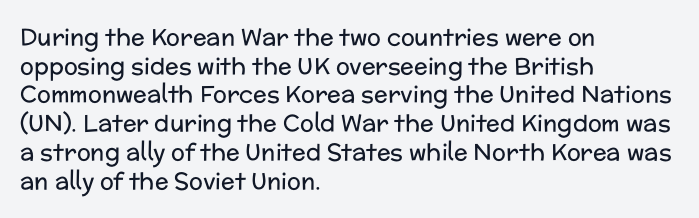
{"italic": "no", "bold": "no", "underline": "no", "align": "left", "line_spacing": "normal", "line_spacing_ratio": 1.25, "letter_spacing": "normal", "letter_spacing_em": 0.0, "glyph_px": 23}
